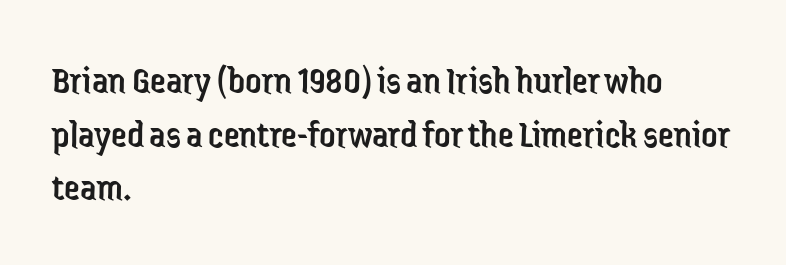
Q: Is the text bold? A: No.
Q: Is the text italic (slanted)? A: No, it is upright.
Q: Is the typeface a serif or a sans-serif typeface? A: Sans-serif.
Q: Is the text underlined? A: No.
Q: How is the paragraph aligned? A: Left-aligned.
Q: Is the spacing between letters normal or unusually wide? A: Normal.
Q: Is the spacing between lines tight, normal or loose? A: Normal.
Q: Width (condensed, normal, or wide)? A: Condensed.
Q: Stroke contrast? A: Low.
Q: x-height? A: Medium.
Q: Monospaced? A: No.
